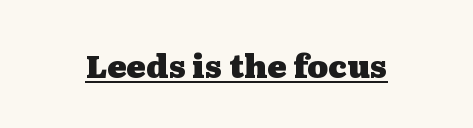
The image shows 32 px heavy, wide serif type, upright; set normal letter spacing, underlined; medium stroke contrast and a medium x-height.
